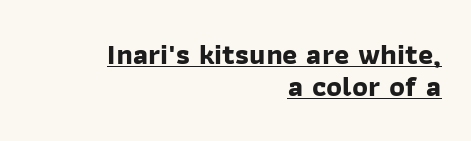
{"serif": "no", "bold": "yes", "weight": "bold", "width": "normal", "stroke_contrast": "low", "x_height": "medium", "monospaced": "no", "underline": "yes", "align": "right", "line_spacing": "tight", "line_spacing_ratio": 1.12, "letter_spacing": "normal", "letter_spacing_em": 0.0, "glyph_px": 29}
